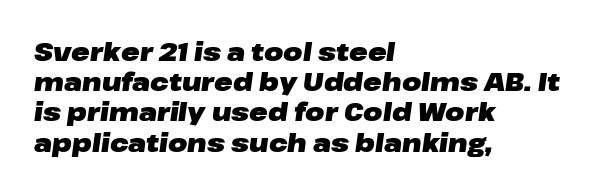
The image shows 25 px bold type, italic (leaning right); set left-aligned, line spacing 1.21x, normal letter spacing, not underlined.
